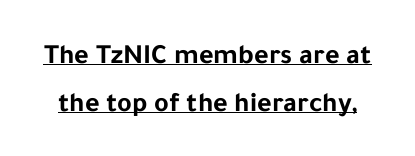
To sum up the face: it is a sans, with no serifs. Underlining? Definitely there. The face used here is proportionally spaced, like ordinary book or web type. Style check: upright. You'd pick this weight for a headline — it's a proper bold.
